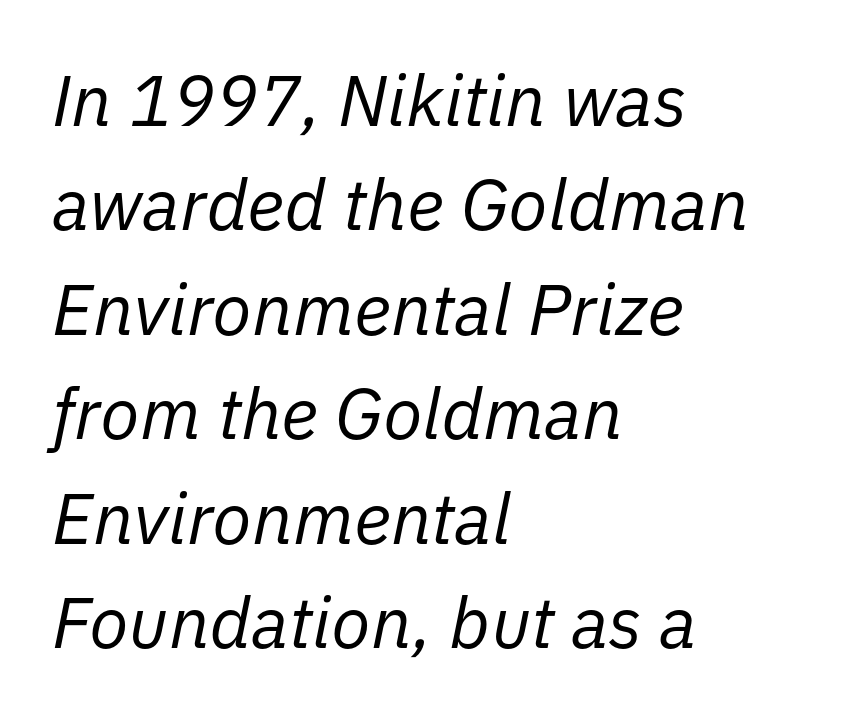
{"italic": "yes", "lean": "right", "slant_degrees": 11, "bold": "no", "weight": "regular", "width": "normal", "stroke_contrast": "low", "x_height": "medium", "monospaced": "no", "underline": "no", "align": "left", "line_spacing": "normal", "line_spacing_ratio": 1.45, "letter_spacing": "normal", "letter_spacing_em": 0.0, "glyph_px": 72}
